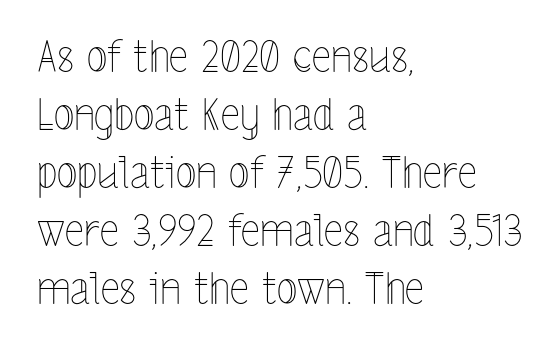
{"italic": "no", "bold": "no", "weight": "thin", "width": "condensed", "x_height": "medium", "monospaced": "no", "underline": "no", "align": "left", "line_spacing": "normal", "line_spacing_ratio": 1.35, "letter_spacing": "normal", "letter_spacing_em": 0.0, "glyph_px": 43}
